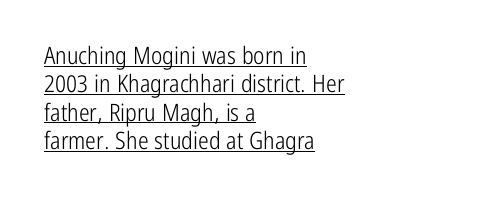
Q: Is the text bold? A: No.
Q: Is the text italic (slanted)? A: No, it is upright.
Q: Is the text underlined? A: Yes.
Q: How is the paragraph aligned? A: Left-aligned.
Q: Is the spacing between letters normal or unusually wide? A: Normal.
